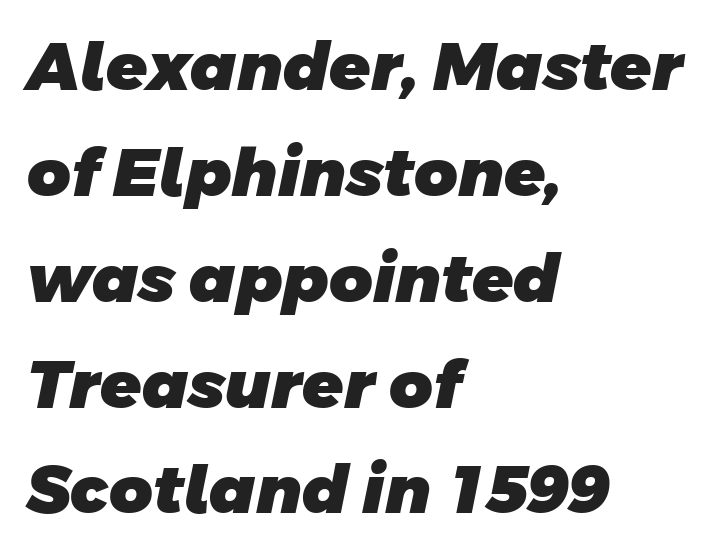
{"serif": "no", "bold": "yes", "weight": "heavy", "width": "normal", "stroke_contrast": "low", "x_height": "large", "monospaced": "no", "underline": "no", "align": "left", "line_spacing": "normal", "line_spacing_ratio": 1.58, "letter_spacing": "normal", "letter_spacing_em": 0.0, "glyph_px": 67}
